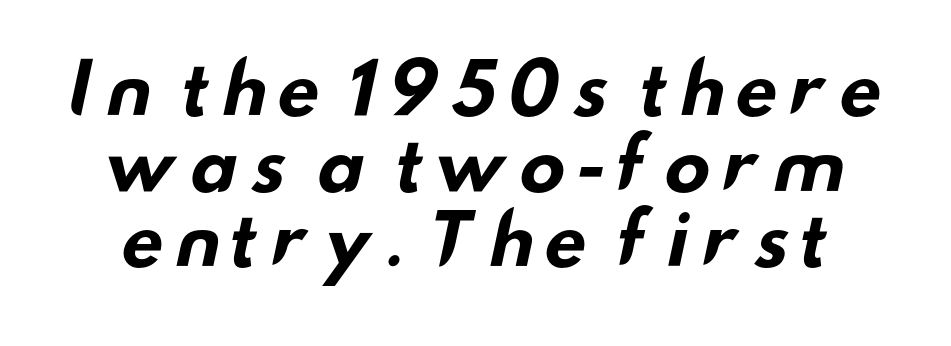
{"serif": "no", "bold": "yes", "weight": "bold", "width": "wide", "stroke_contrast": "low", "x_height": "small", "monospaced": "no", "underline": "no", "line_spacing": "tight", "line_spacing_ratio": 1.08, "glyph_px": 70}
